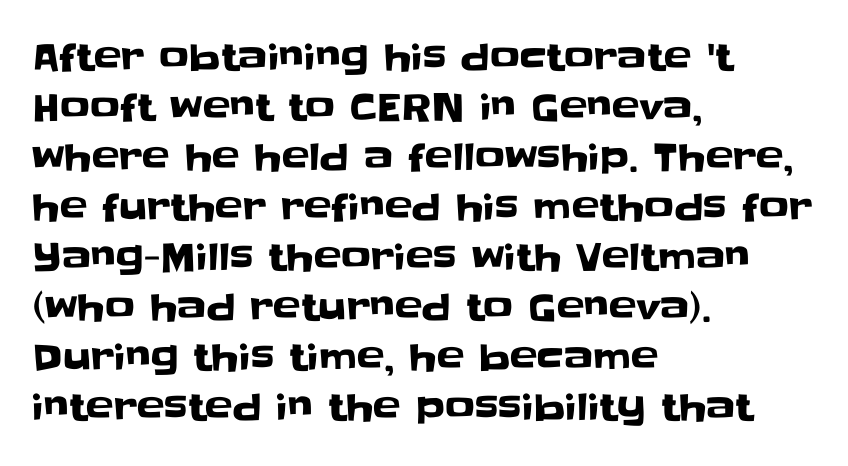
Q: Is the text italic (slanted)? A: No, it is upright.
Q: Is the typeface a serif or a sans-serif typeface? A: Sans-serif.
Q: Is the text underlined? A: No.
Q: How is the paragraph aligned? A: Left-aligned.
Q: Is the spacing between letters normal or unusually wide? A: Normal.
Q: Is the spacing between lines tight, normal or loose? A: Normal.
Q: Width (condensed, normal, or wide)? A: Normal.
Q: Stroke contrast? A: Low.
Q: x-height? A: Large.
Q: Monospaced? A: No.
